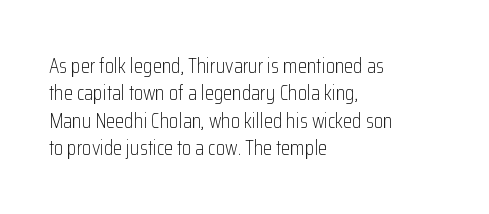
Reading down the block, your eye returns to a fixed left position each line. The weight tops out at a normal text grade. Interline gaps are of average width in this sample. The letters sit at their default tracking, neither squeezed nor spread.
